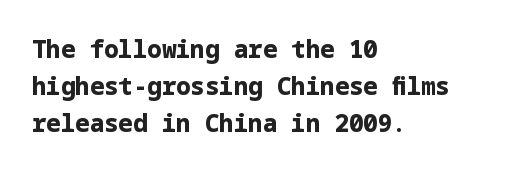
{"italic": "no", "bold": "yes", "underline": "no", "align": "left", "line_spacing": "normal", "line_spacing_ratio": 1.54, "letter_spacing": "normal", "letter_spacing_em": 0.0, "glyph_px": 24}
